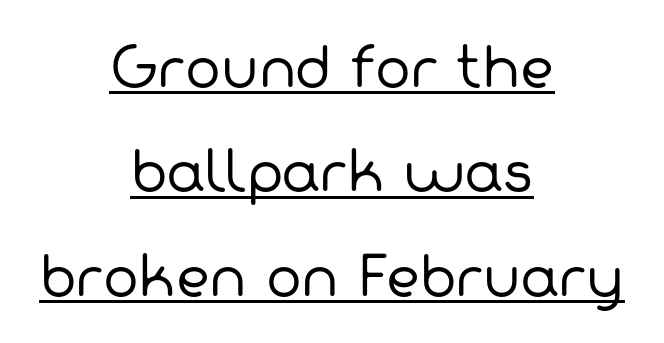
Typeset on center — no edge is straight. In terms of letterform style, serifs are entirely absent. How are the letters spaced? Ordinarily, with no added tracking. The weight would be labelled regular, book, light, or lighter still.
